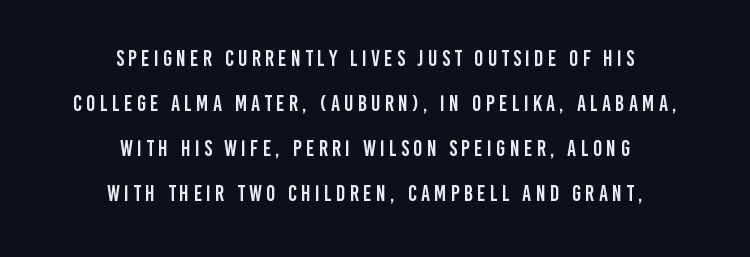
Q: Is the text italic (slanted)? A: No, it is upright.
Q: Is the text underlined? A: No.
Q: How is the paragraph aligned? A: Centered.
Q: Is the spacing between lines tight, normal or loose? A: Loose.
